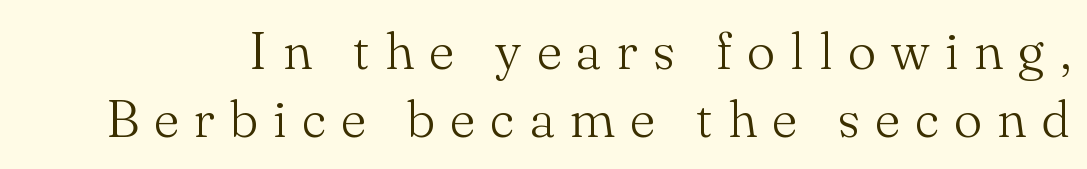
Q: Is the text bold? A: No.
Q: Is the text italic (slanted)? A: No, it is upright.
Q: Is the typeface a serif or a sans-serif typeface? A: Serif.
Q: Is the text underlined? A: No.
Q: Is the spacing between letters normal or unusually wide? A: Unusually wide.
Q: Is the spacing between lines tight, normal or loose? A: Normal.
Q: Width (condensed, normal, or wide)? A: Normal.
Q: Stroke contrast? A: Medium.
Q: x-height? A: Small.
Q: Monospaced? A: No.
